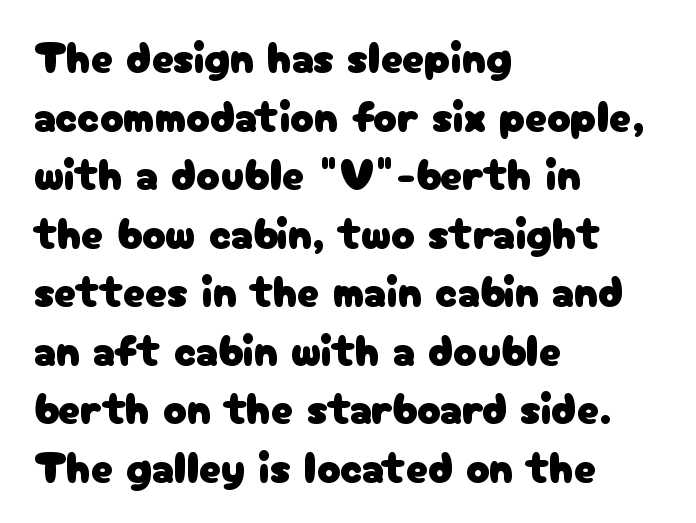
{"serif": "no", "italic": "no", "width": "normal", "stroke_contrast": "low", "x_height": "medium", "monospaced": "no", "underline": "no", "align": "left", "line_spacing": "normal", "line_spacing_ratio": 1.33, "letter_spacing": "normal", "letter_spacing_em": 0.0, "glyph_px": 44}
